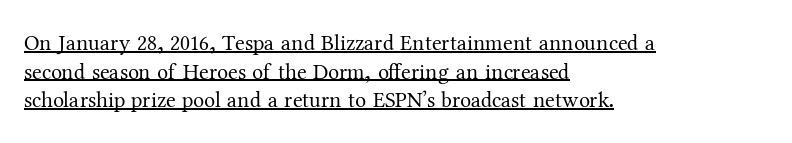
Students, observe the line beneath the letters — that is underlining. Line starts are locked; line ends wander. The vertical gap from one line to the next is medium. The lettering holds an erect, upright posture throughout. The passage shown has conventional tracking throughout. The letters look calm and open, with moderate or lighter stems.
